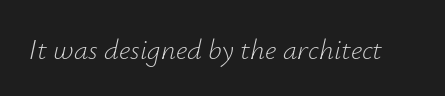
Q: Is the text bold? A: No.
Q: Is the text italic (slanted)? A: Yes, it leans right by about 12 degrees.
Q: Is the text underlined? A: No.
Q: Is the spacing between letters normal or unusually wide? A: Normal.
Q: Width (condensed, normal, or wide)? A: Normal.
Q: Stroke contrast? A: Low.
Q: x-height? A: Small.
Q: Monospaced? A: No.
